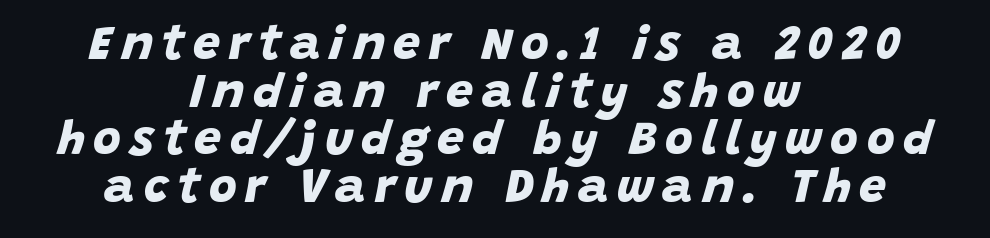
The image shows 48 px bold sans-serif type; set centered, tight line spacing (0.99x), not underlined; low stroke contrast and a large x-height.
